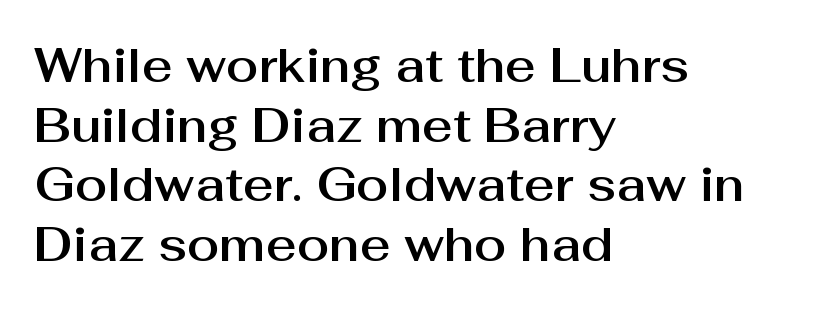
The line texture is even and compact thanks to regular tracking. The specimen omits any rule beneath the text block's lines. Each line starts at the same left margin while the right side varies. Is this a fixed-width face? No — the glyphs have proportional, varying widths.
